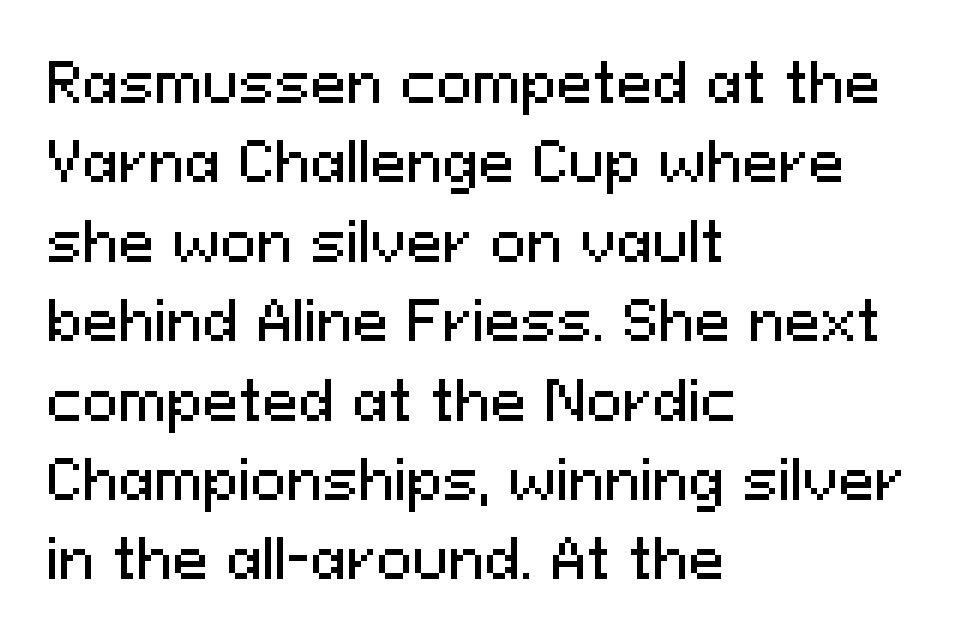
The image shows 54 px sans-serif type, upright; set left-aligned, normal line spacing (1.47x), normal letter spacing, not underlined; medium stroke contrast and a medium x-height.
